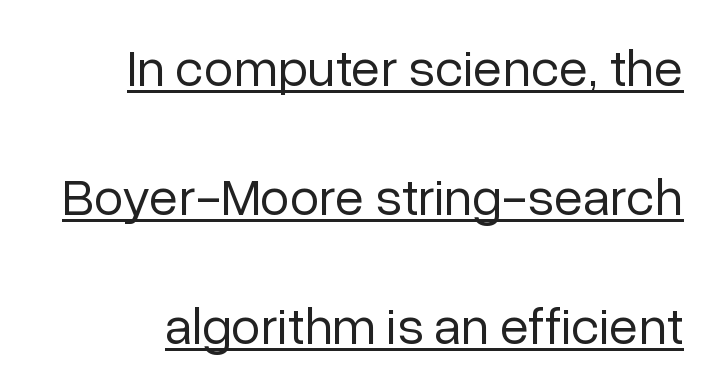
Q: Is the text bold? A: No.
Q: Is the text italic (slanted)? A: No, it is upright.
Q: Is the typeface a serif or a sans-serif typeface? A: Sans-serif.
Q: Is the text underlined? A: Yes.
Q: Is the spacing between letters normal or unusually wide? A: Normal.
Q: Is the spacing between lines tight, normal or loose? A: Loose.
Q: Width (condensed, normal, or wide)? A: Normal.
Q: Stroke contrast? A: Low.
Q: x-height? A: Medium.
Q: Monospaced? A: No.
